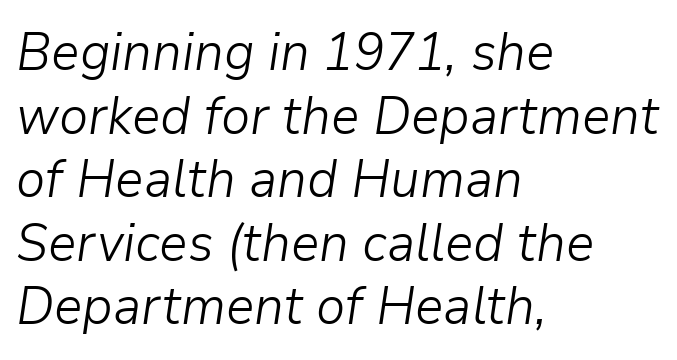
The image shows 53 px light type, italic (leaning right); set left-aligned, line spacing 1.2x, normal letter spacing, not underlined; low stroke contrast and a medium x-height.
